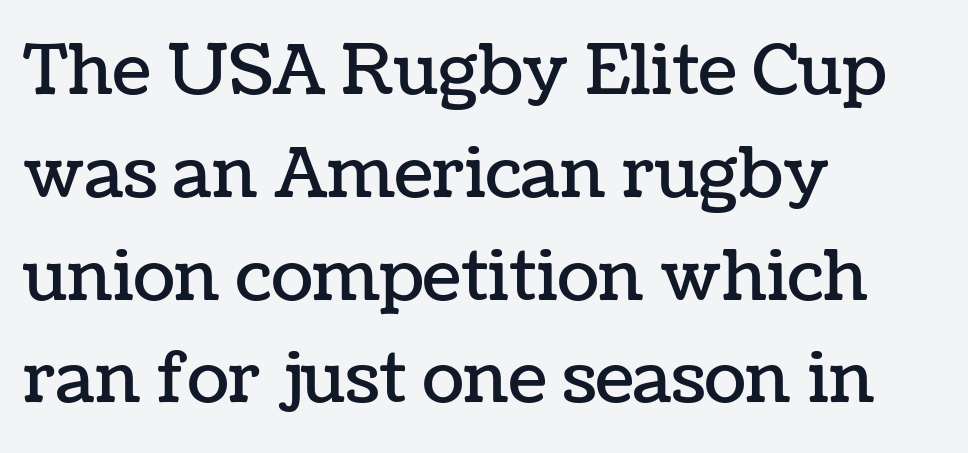
Nope, not italic — everything's standing straight. Check under the words: just untouched page. The passage shown is typed in a proportional face where columns would drift. One glance says typical: line gaps are just what's usual. These lines are set flush left with a ragged right edge.
